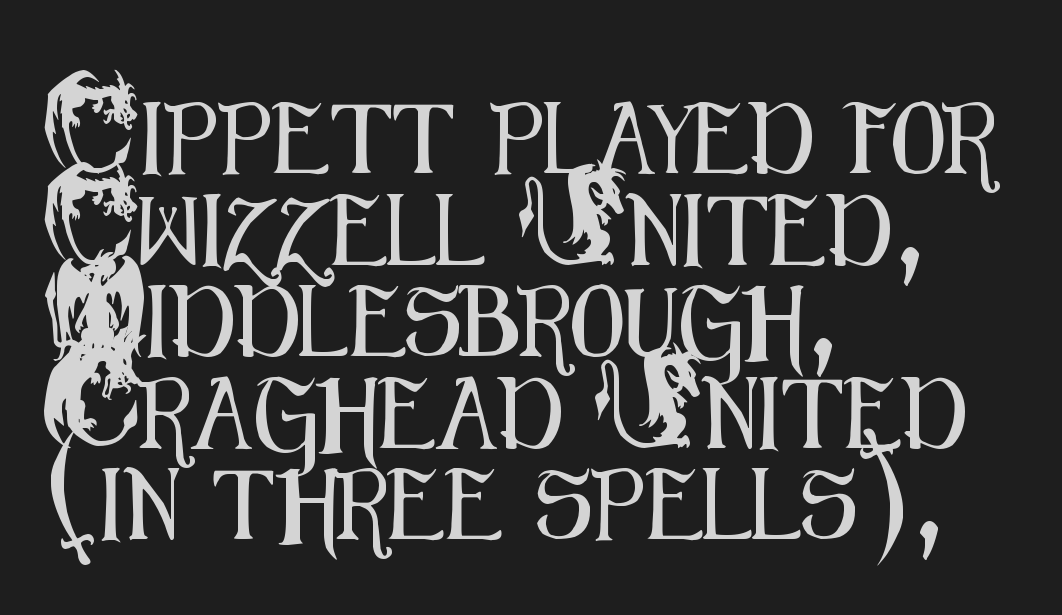
Honestly, there is no underline to notice here at all. These lines are composed in type without serifs. Which margin do the lines hug? The left one — the right edge is uneven. Ordinary non-slanted type is in use.
